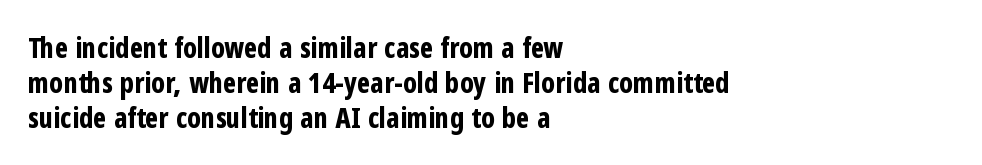
{"serif": "no", "italic": "no", "bold": "yes", "weight": "bold", "width": "condensed", "stroke_contrast": "low", "x_height": "medium", "monospaced": "no", "underline": "no", "align": "left", "line_spacing": "normal", "line_spacing_ratio": 1.25, "letter_spacing": "normal", "letter_spacing_em": 0.0, "glyph_px": 28}
